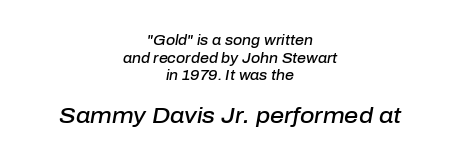
Q: Is the text bold? A: Semi-bold.
Q: Is the text italic (slanted)? A: Yes, it leans right by about 10 degrees.
Q: Is the text underlined? A: No.
Q: How is the paragraph aligned? A: Centered.
Q: Is the spacing between letters normal or unusually wide? A: Normal.
Q: Is the spacing between lines tight, normal or loose? A: Normal.
Q: Which block of text is set in a larger size, the first (top) or the second (bottom)? A: The second (bottom) one.
